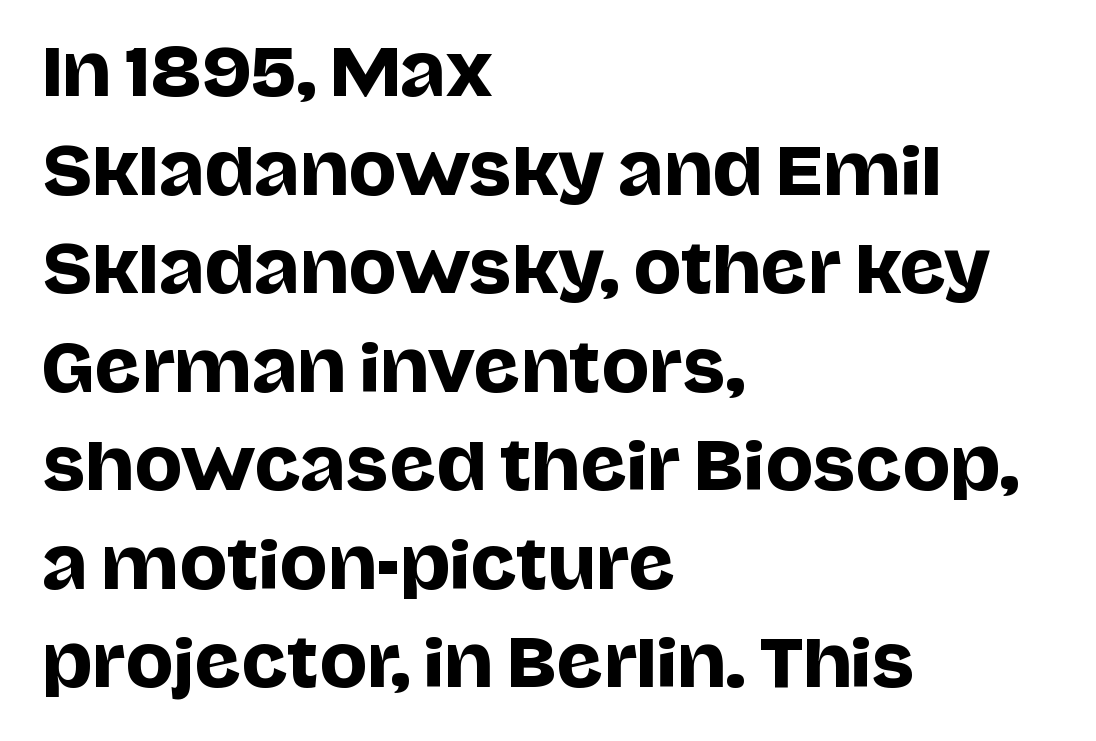
The axis of the letterforms is exactly vertical. Beneath every word, the page is bare. All the whitespace from short lines collects on the right. The rendering uses natural spacing where letterforms have individual widths.
